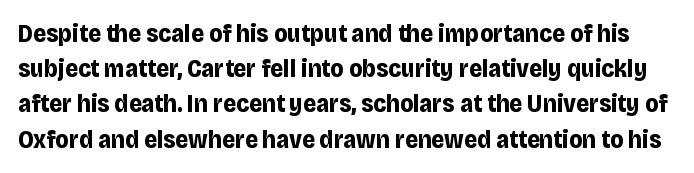
Q: Is the text bold? A: Yes.
Q: Is the text italic (slanted)? A: No, it is upright.
Q: Is the text underlined? A: No.
Q: Is the spacing between letters normal or unusually wide? A: Normal.
Q: Is the spacing between lines tight, normal or loose? A: Normal.
